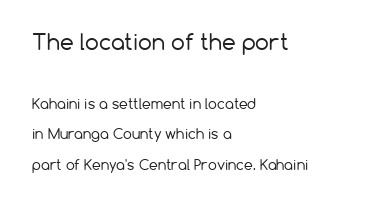
The image shows 22 px text type, upright; set left-aligned, loose line spacing (2.19x), normal letter spacing, not underlined; the first (top) block is 1.57x larger.
